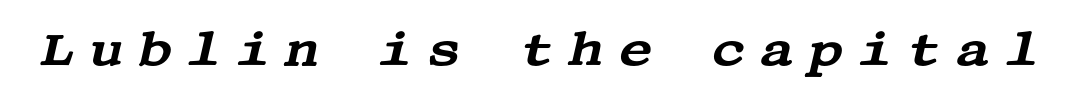
The gaps between neighbouring characters are conspicuously large. Nobody drew a line under any word here. Italic: yes, the glyphs are oblique. Little horizontal feet cap the strokes, marking this as serif type.
